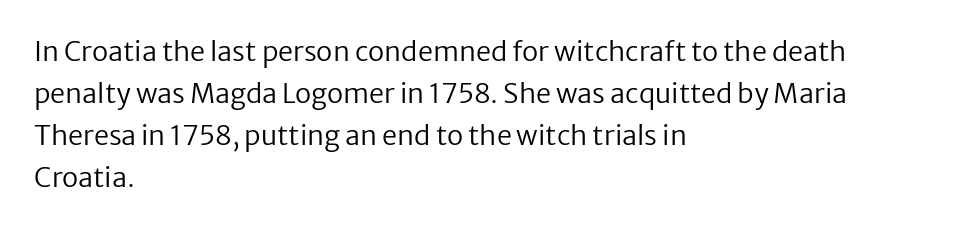
Anything drawn beneath the words? Only blank space. Each word holds together tightly as a unit, with standard inter-letter gaps. Each stroke keeps to a modest, everyday thickness or less. Normally led — the rows are evenly, conventionally spaced. In CSS terms this would be text-align: left. Does the lettering tilt? It doesn't — this is upright.
